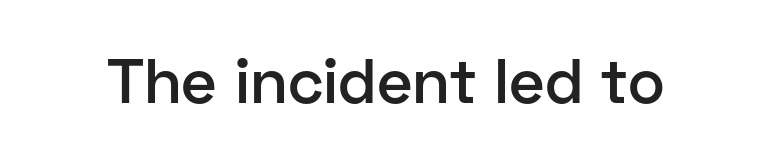
Q: Is the text bold? A: Semi-bold.
Q: Is the text italic (slanted)? A: No, it is upright.
Q: Is the typeface a serif or a sans-serif typeface? A: Sans-serif.
Q: Is the text underlined? A: No.
Q: Is the spacing between letters normal or unusually wide? A: Normal.
Q: Width (condensed, normal, or wide)? A: Normal.
Q: Stroke contrast? A: Low.
Q: x-height? A: Medium.
Q: Monospaced? A: No.
